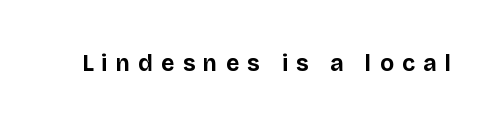
The image shows 23 px bold type, upright; set unusually wide letter spacing (+0.36 em), not underlined.
